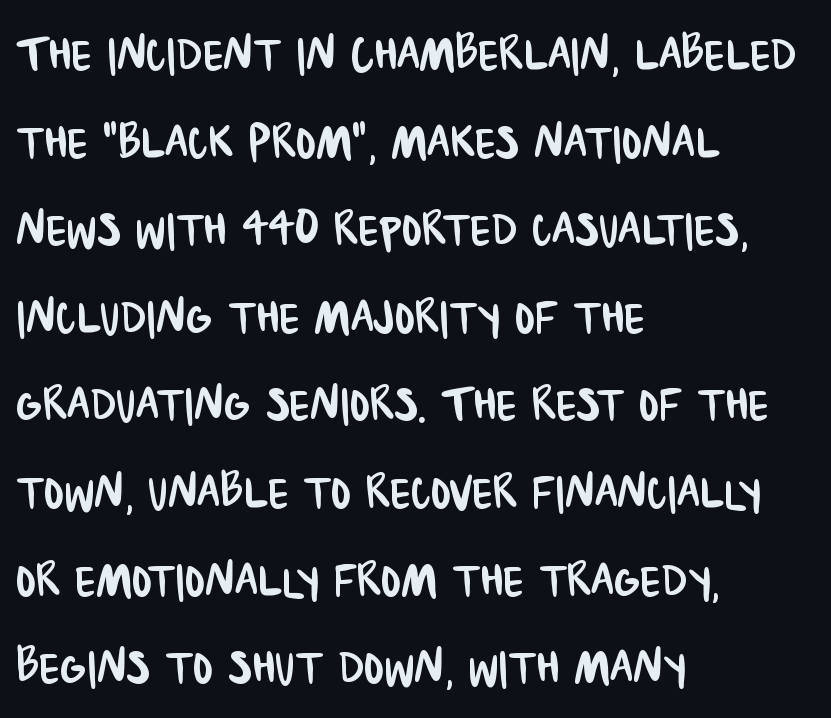
{"serif": "no", "width": "condensed", "stroke_contrast": "low", "x_height": "large", "monospaced": "no", "underline": "no", "align": "left", "line_spacing": "normal", "line_spacing_ratio": 1.46, "letter_spacing": "normal", "letter_spacing_em": 0.0, "glyph_px": 60}
